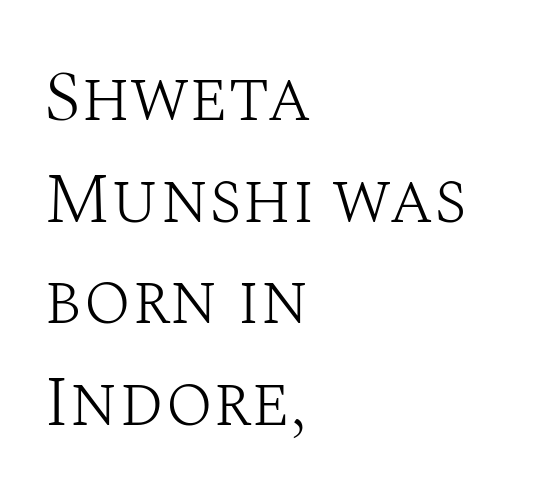
Q: Is the text bold? A: No.
Q: Is the text italic (slanted)? A: No, it is upright.
Q: Is the typeface a serif or a sans-serif typeface? A: Serif.
Q: Is the text underlined? A: No.
Q: How is the paragraph aligned? A: Left-aligned.
Q: Is the spacing between letters normal or unusually wide? A: Normal.
Q: Is the spacing between lines tight, normal or loose? A: Normal.
Q: Width (condensed, normal, or wide)? A: Normal.
Q: Stroke contrast? A: Medium.
Q: x-height? A: Large.
Q: Monospaced? A: No.
